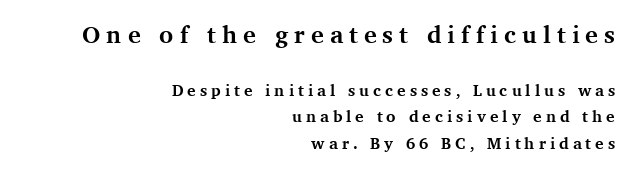
The image shows 24 px bold type, upright; set right-aligned, normal line spacing (1.68x), unusually wide letter spacing (+0.25 em), not underlined; the first (top) block is 1.5x larger.
